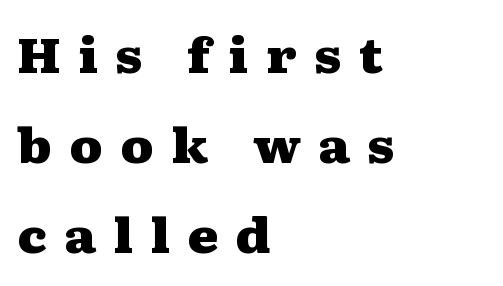
The ragged edge is on the right, which tells us the setting is flush left. Note the varied advance widths — an 'i' is clearly narrower than an 'm'. Old-style or modern, the face here clearly has serifs. Summary of weight: heavy, a full bold.
